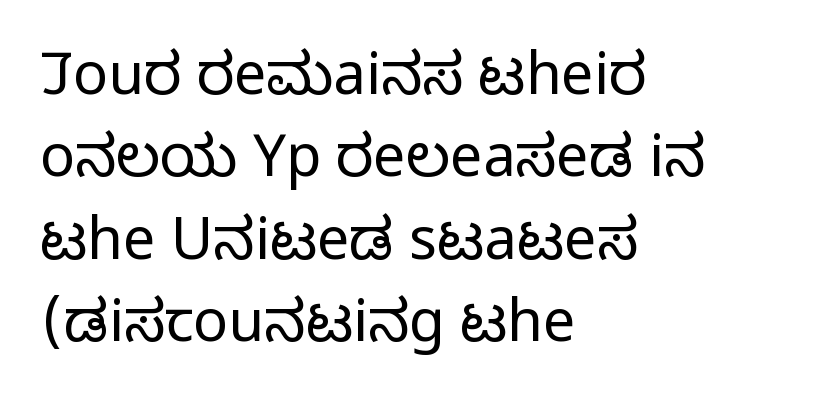
Observe the ordinary spacing: letters are neighbours, not strangers. This is not heavy type; no bold has been used. Casual observation: everything's shoved over to the left. Look at the bottom of the vertical strokes: they stop flat, with no serifs. The letters stand straight up with perfectly vertical stems.
